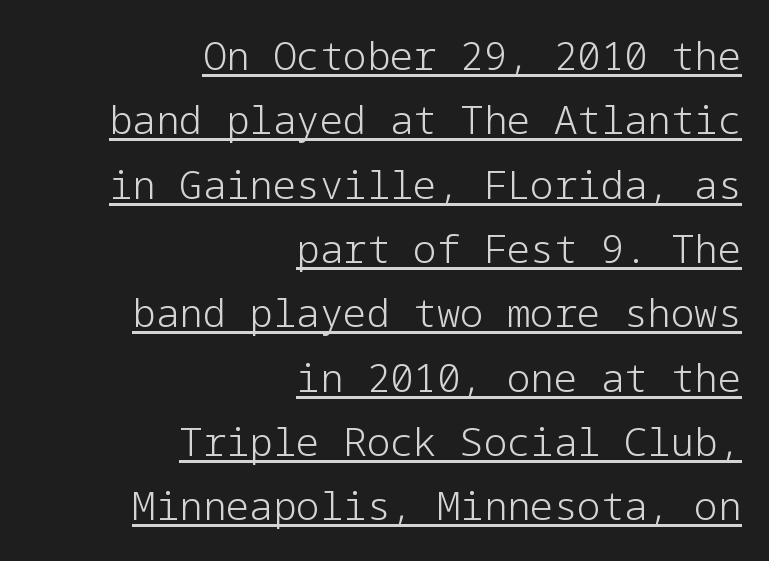
Q: Is the text bold? A: No.
Q: Is the text italic (slanted)? A: No, it is upright.
Q: Is the typeface a serif or a sans-serif typeface? A: Sans-serif.
Q: Is the text underlined? A: Yes.
Q: How is the paragraph aligned? A: Right-aligned.
Q: Is the spacing between letters normal or unusually wide? A: Normal.
Q: Is the spacing between lines tight, normal or loose? A: Normal.
Q: Width (condensed, normal, or wide)? A: Normal.
Q: Stroke contrast? A: Low.
Q: x-height? A: Medium.
